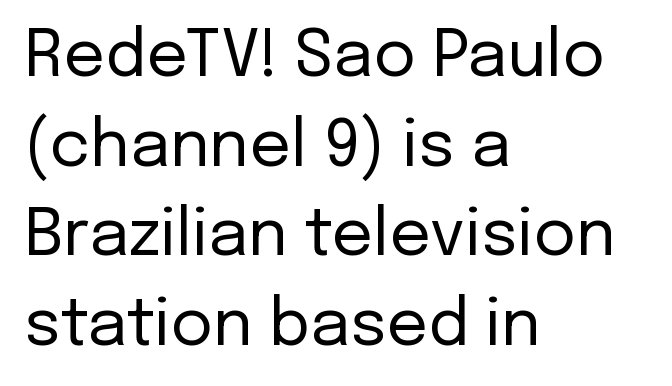
The passage shown stacks its lines at a standard gap. Character widths vary here, with narrow letters taking less room than wide ones. Compared with a typical body face, this is equally light or lighter still. These lines keep a tight, regular rhythm from letter to letter. The space beneath each line is pristine and unruled.
